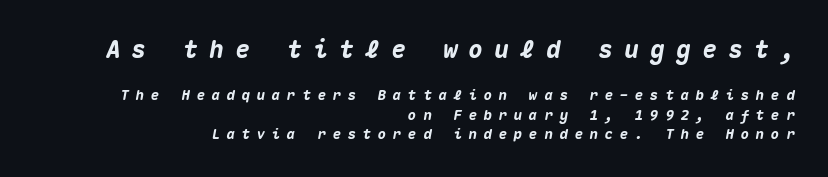
You could only call the tracking loose — the letters float apart. Bigger letters appear in the top chunk; the bottom chunk is reduced. Italic? Definitely — the glyphs are oblique. The letters are bold, with thick, heavy strokes. The space beneath each line is pristine and unruled.
